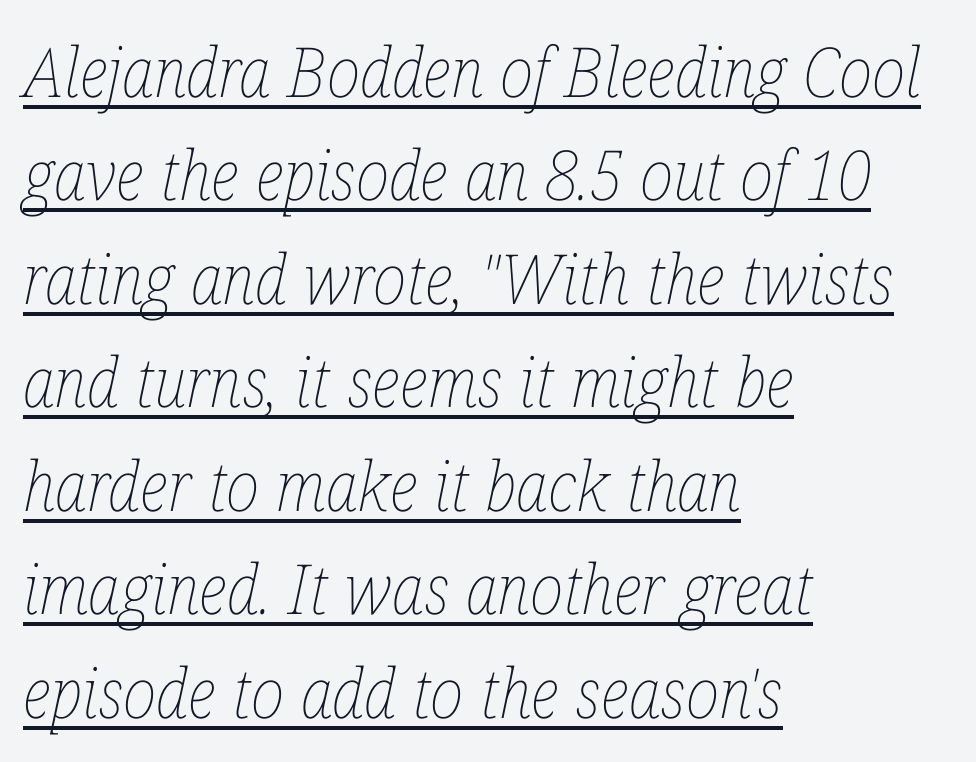
Q: Is the text bold? A: No.
Q: Is the text italic (slanted)? A: Yes, it leans right by about 12 degrees.
Q: Is the text underlined? A: Yes.
Q: How is the paragraph aligned? A: Left-aligned.
Q: Is the spacing between letters normal or unusually wide? A: Normal.
Q: Is the spacing between lines tight, normal or loose? A: Normal.
Q: Width (condensed, normal, or wide)? A: Condensed.
Q: Stroke contrast? A: Low.
Q: x-height? A: Medium.
Q: Monospaced? A: No.
